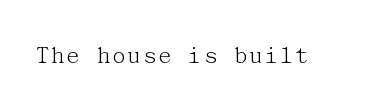
{"italic": "no", "bold": "no", "underline": "no", "letter_spacing": "normal", "letter_spacing_em": 0.0, "glyph_px": 26}
